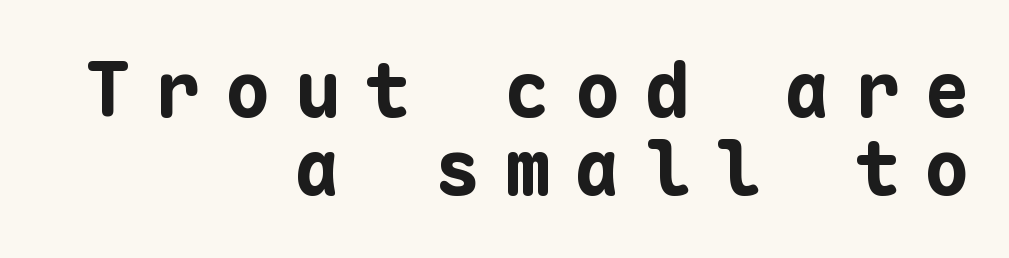
Q: Is the text bold? A: Yes.
Q: Is the text italic (slanted)? A: No, it is upright.
Q: Is the typeface a serif or a sans-serif typeface? A: Sans-serif.
Q: Is the text underlined? A: No.
Q: How is the paragraph aligned? A: Right-aligned.
Q: Is the spacing between letters normal or unusually wide? A: Unusually wide.
Q: Is the spacing between lines tight, normal or loose? A: Tight.
Q: Width (condensed, normal, or wide)? A: Normal.
Q: Stroke contrast? A: Low.
Q: x-height? A: Medium.
Q: Monospaced? A: Yes.
